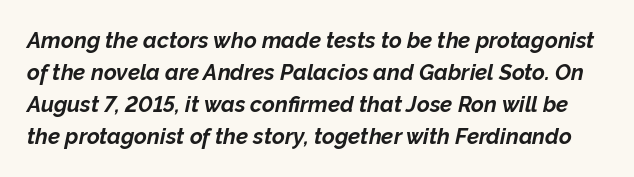
The image shows 22 px bold type, italic (leaning right); set normal line spacing (1.45x), normal letter spacing, not underlined.
